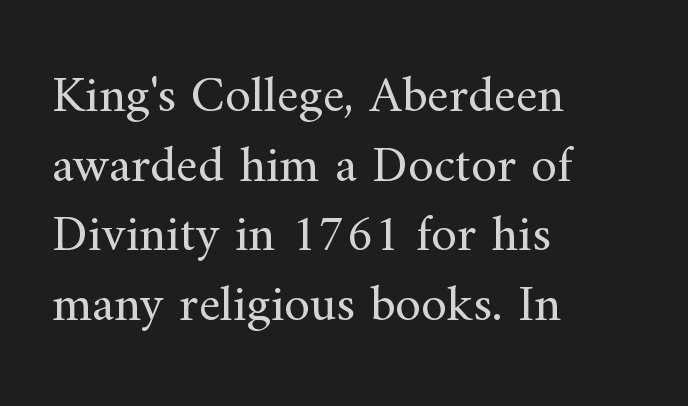
Is the letter spacing exaggerated? No — it looks like the ordinary default. The axis of the letterforms is exactly vertical. Regular leading. The letters carry serifs — small finishing strokes at the ends of their stems. Honestly, there is no underline to notice here at all. The paragraph has a hard left edge and a soft right edge.
